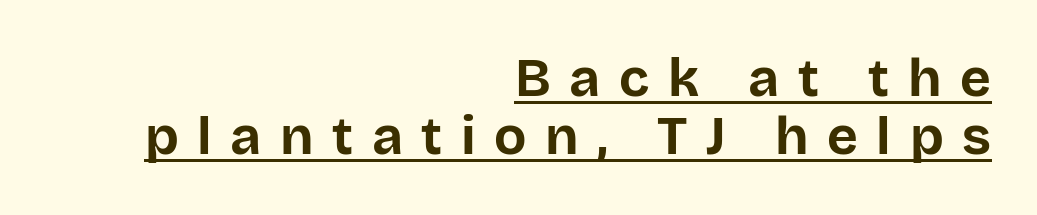
What's the leading like? Squeezed, with rows nearly overlapping. The setting favours the right margin, as signatures and pull-quotes sometimes do. Does the lettering tilt? It doesn't — this is upright. Looks like regular typesetting: each glyph gets only the width it needs.
